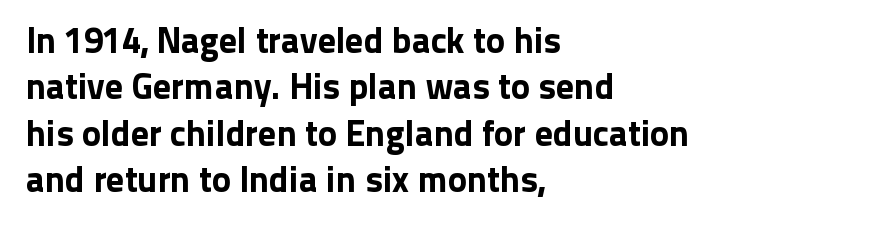
Q: Is the text italic (slanted)? A: No, it is upright.
Q: Is the typeface a serif or a sans-serif typeface? A: Sans-serif.
Q: Is the text underlined? A: No.
Q: How is the paragraph aligned? A: Left-aligned.
Q: Is the spacing between letters normal or unusually wide? A: Normal.
Q: Is the spacing between lines tight, normal or loose? A: Normal.
Q: Width (condensed, normal, or wide)? A: Normal.
Q: Stroke contrast? A: Low.
Q: x-height? A: Medium.
Q: Monospaced? A: No.
